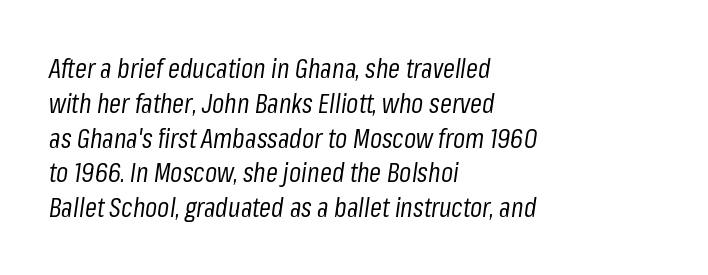
Q: Is the text bold? A: No.
Q: Is the text italic (slanted)? A: Yes, it leans right by about 8 degrees.
Q: Is the text underlined? A: No.
Q: How is the paragraph aligned? A: Left-aligned.
Q: Is the spacing between letters normal or unusually wide? A: Normal.
Q: Is the spacing between lines tight, normal or loose? A: Normal.
